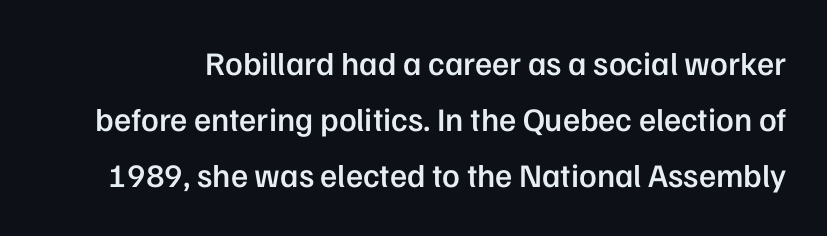
Q: Is the text bold? A: Semi-bold.
Q: Is the text italic (slanted)? A: No, it is upright.
Q: Is the typeface a serif or a sans-serif typeface? A: Sans-serif.
Q: Is the text underlined? A: No.
Q: Is the spacing between letters normal or unusually wide? A: Normal.
Q: Is the spacing between lines tight, normal or loose? A: Normal.
Q: Width (condensed, normal, or wide)? A: Normal.
Q: Stroke contrast? A: Low.
Q: x-height? A: Medium.
Q: Monospaced? A: No.
